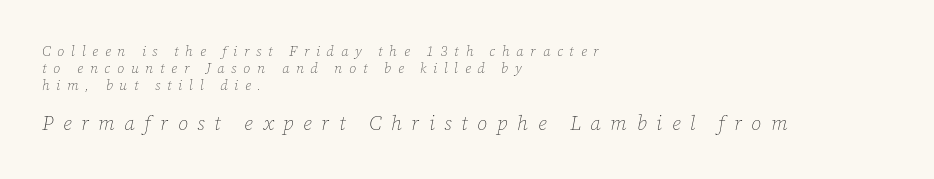
Q: Is the text bold? A: No.
Q: Is the text italic (slanted)? A: Yes, it leans right by about 12 degrees.
Q: Is the text underlined? A: No.
Q: How is the paragraph aligned? A: Left-aligned.
Q: Is the spacing between letters normal or unusually wide? A: Unusually wide.
Q: Which block of text is set in a larger size, the first (top) or the second (bottom)? A: The second (bottom) one.
